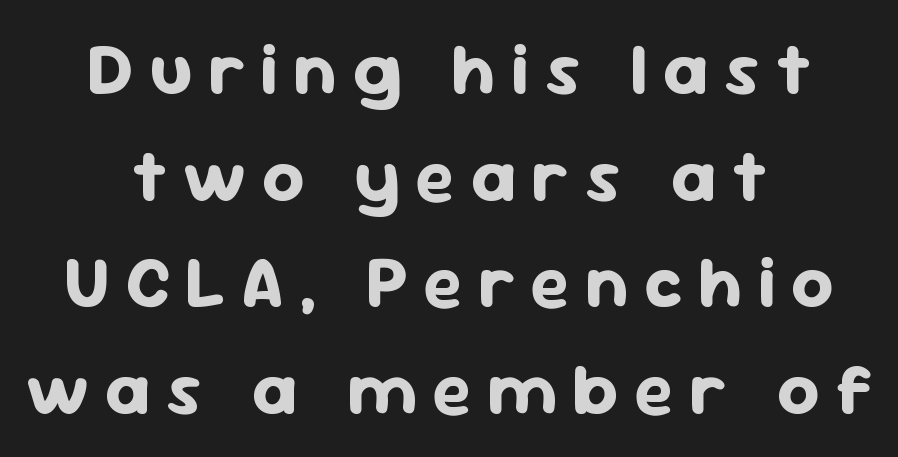
Q: Is the text bold? A: Yes.
Q: Is the text italic (slanted)? A: No, it is upright.
Q: Is the typeface a serif or a sans-serif typeface? A: Sans-serif.
Q: Is the text underlined? A: No.
Q: How is the paragraph aligned? A: Centered.
Q: Is the spacing between letters normal or unusually wide? A: Unusually wide.
Q: Is the spacing between lines tight, normal or loose? A: Normal.
Q: Width (condensed, normal, or wide)? A: Normal.
Q: Stroke contrast? A: Low.
Q: x-height? A: Medium.
Q: Monospaced? A: No.
